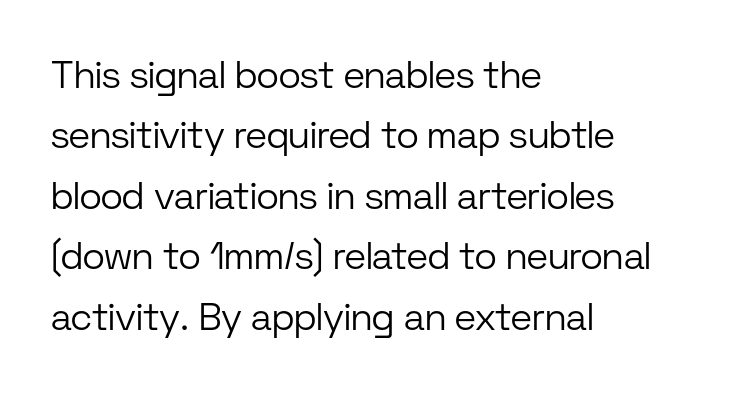
Q: Is the text bold? A: No.
Q: Is the text italic (slanted)? A: No, it is upright.
Q: Is the typeface a serif or a sans-serif typeface? A: Sans-serif.
Q: Is the text underlined? A: No.
Q: How is the paragraph aligned? A: Left-aligned.
Q: Is the spacing between letters normal or unusually wide? A: Normal.
Q: Is the spacing between lines tight, normal or loose? A: Normal.
Q: Width (condensed, normal, or wide)? A: Normal.
Q: Stroke contrast? A: Low.
Q: x-height? A: Medium.
Q: Monospaced? A: No.
